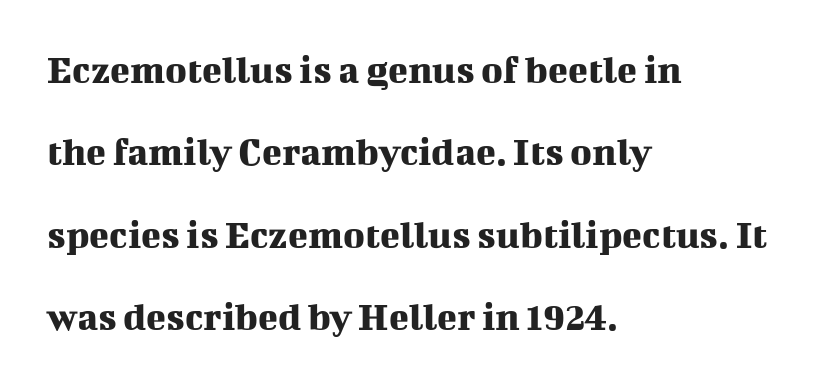
Q: Is the text italic (slanted)? A: No, it is upright.
Q: Is the typeface a serif or a sans-serif typeface? A: Serif.
Q: Is the text underlined? A: No.
Q: How is the paragraph aligned? A: Left-aligned.
Q: Is the spacing between letters normal or unusually wide? A: Normal.
Q: Is the spacing between lines tight, normal or loose? A: Loose.
Q: Width (condensed, normal, or wide)? A: Normal.
Q: Stroke contrast? A: Medium.
Q: x-height? A: Medium.
Q: Monospaced? A: No.
